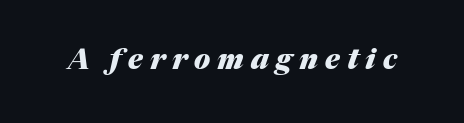
Q: Is the text bold? A: Yes.
Q: Is the text italic (slanted)? A: Yes, it leans right by about 17 degrees.
Q: Is the text underlined? A: No.
Q: Is the spacing between letters normal or unusually wide? A: Unusually wide.
Q: Width (condensed, normal, or wide)? A: Normal.
Q: Stroke contrast? A: Medium.
Q: x-height? A: Medium.
Q: Monospaced? A: No.
